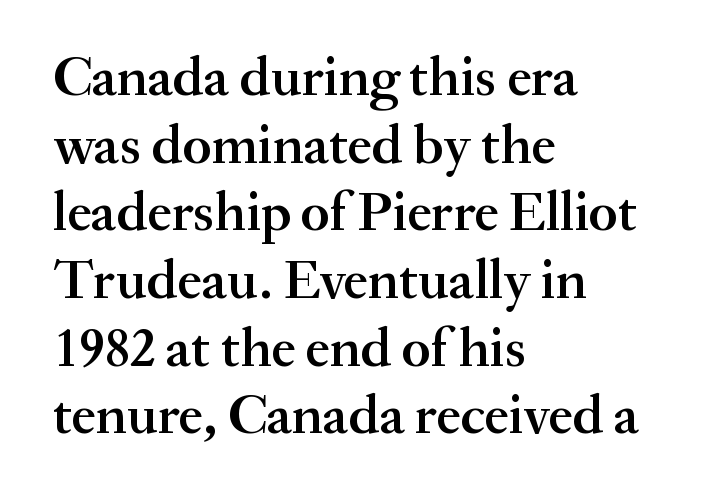
{"serif": "yes", "italic": "no", "bold": "semi", "weight": "semibold", "width": "normal", "stroke_contrast": "medium", "x_height": "small", "monospaced": "no", "underline": "no", "align": "left", "line_spacing_ratio": 1.23, "letter_spacing": "normal", "letter_spacing_em": 0.0, "glyph_px": 55}
